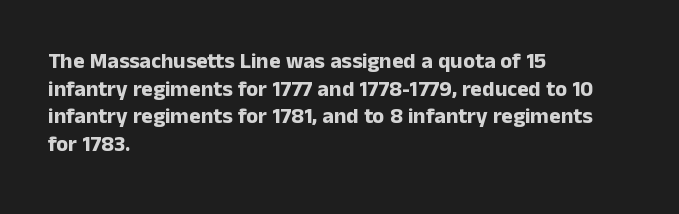
The image shows 22 px bold type, upright; set left-aligned, normal line spacing (1.26x), normal letter spacing, not underlined.
